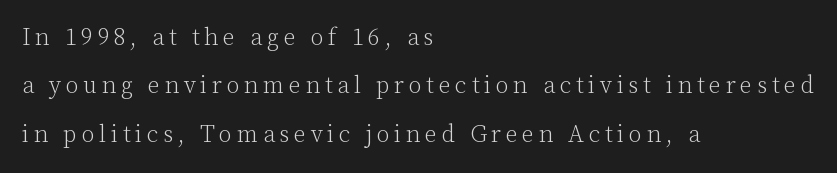
The compositor pushed each line to the left boundary. You could fit nearly another row in the gap between these rows. Glance below the letters and you will spot only blank space. Tall strokes in this sample are plumb rather than angled. Weight: not bold — regular or lighter.
